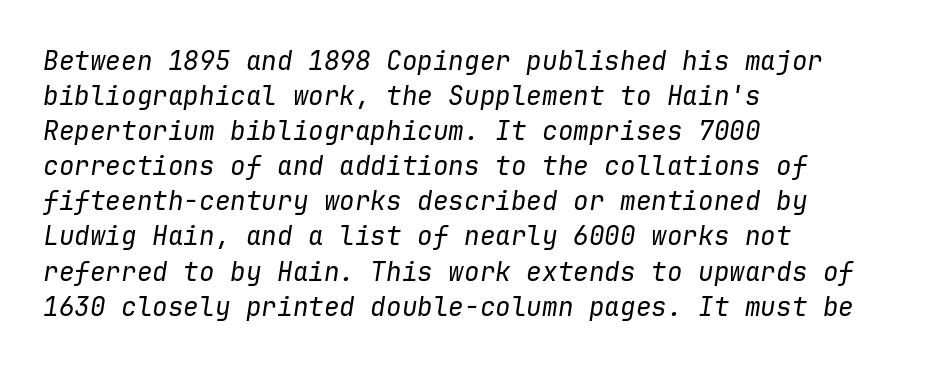
Q: Is the text bold? A: No.
Q: Is the text italic (slanted)? A: Yes, it leans right by about 9 degrees.
Q: Is the text underlined? A: No.
Q: How is the paragraph aligned? A: Left-aligned.
Q: Is the spacing between letters normal or unusually wide? A: Normal.
Q: Is the spacing between lines tight, normal or loose? A: Normal.
